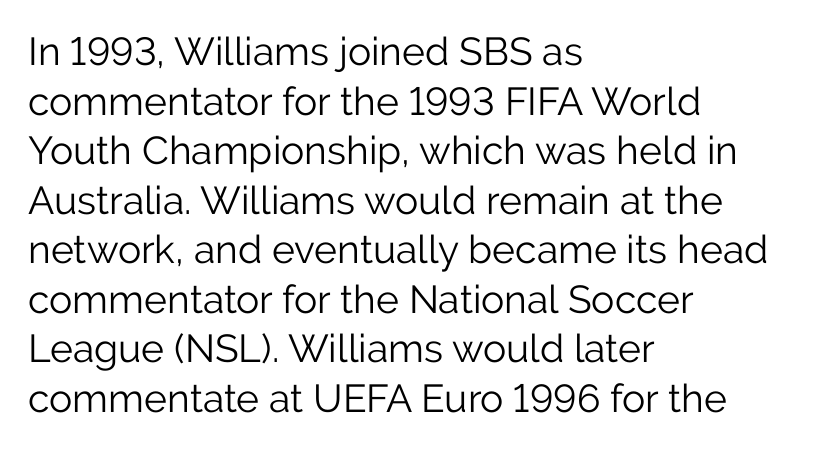
Q: Is the text bold? A: No.
Q: Is the text italic (slanted)? A: No, it is upright.
Q: Is the typeface a serif or a sans-serif typeface? A: Sans-serif.
Q: Is the text underlined? A: No.
Q: How is the paragraph aligned? A: Left-aligned.
Q: Is the spacing between letters normal or unusually wide? A: Normal.
Q: Is the spacing between lines tight, normal or loose? A: Normal.
Q: Width (condensed, normal, or wide)? A: Normal.
Q: Stroke contrast? A: Low.
Q: x-height? A: Medium.
Q: Monospaced? A: No.
